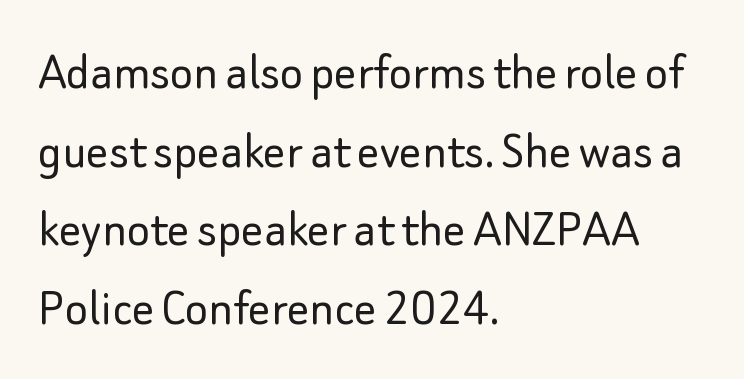
Italic? Not at all — the glyphs are vertical. Short note: letters normally spaced. One-word summary of the alignment: left. The type family on display is of the sans-serif kind.
